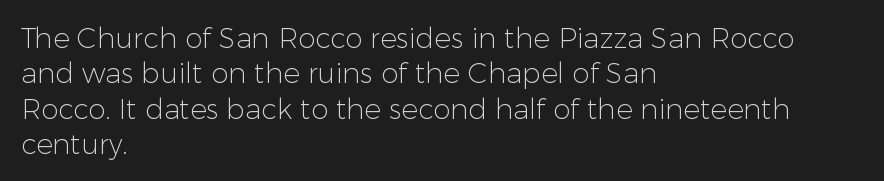
Spacing between characters is what you'd get straight out of the box. This block has exactly the height ordinary leading produces. The letterforms sit at book weight or below. Posture: upright roman. The rendering uses natural spacing where letterforms have individual widths. Quick note: underline off.
